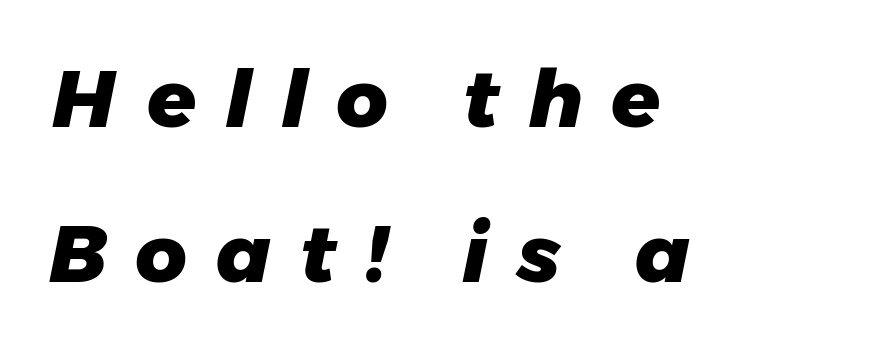
Q: Is the text bold? A: Yes.
Q: Is the text italic (slanted)? A: Yes, it leans right by about 11 degrees.
Q: Is the text underlined? A: No.
Q: How is the paragraph aligned? A: Left-aligned.
Q: Is the spacing between letters normal or unusually wide? A: Unusually wide.
Q: Is the spacing between lines tight, normal or loose? A: Loose.
Q: Width (condensed, normal, or wide)? A: Normal.
Q: Stroke contrast? A: Low.
Q: x-height? A: Medium.
Q: Monospaced? A: No.
